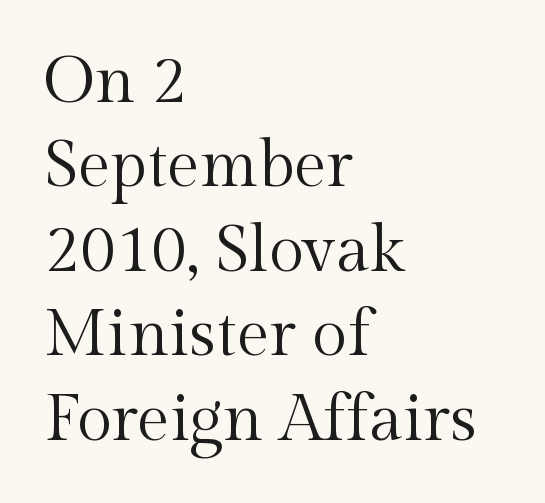
Q: Is the text bold? A: No.
Q: Is the text italic (slanted)? A: No, it is upright.
Q: Is the typeface a serif or a sans-serif typeface? A: Serif.
Q: Is the text underlined? A: No.
Q: How is the paragraph aligned? A: Left-aligned.
Q: Is the spacing between letters normal or unusually wide? A: Normal.
Q: Is the spacing between lines tight, normal or loose? A: Normal.
Q: Width (condensed, normal, or wide)? A: Normal.
Q: x-height? A: Medium.
Q: Monospaced? A: No.
